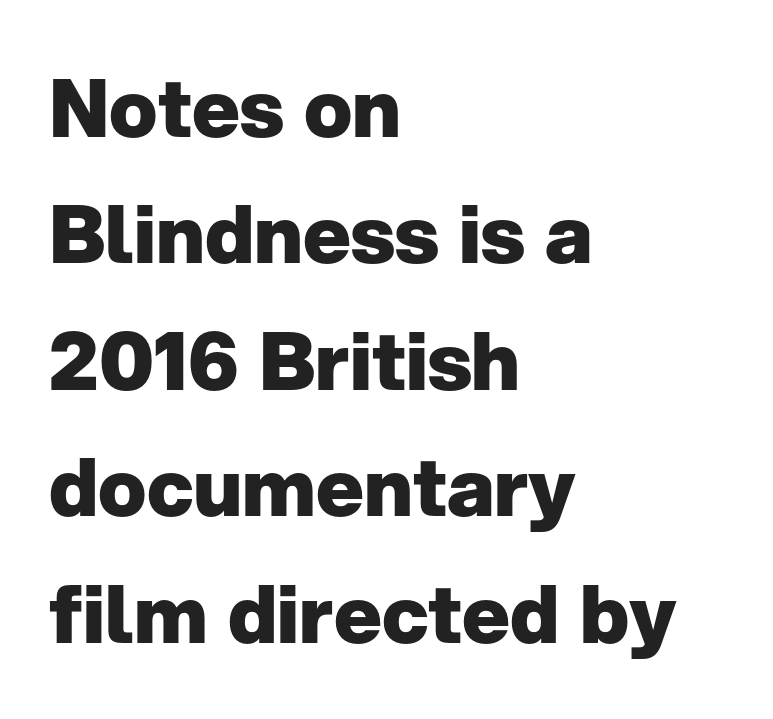
Notice how the stems are strictly vertical — no italics here. Does the leading feel generous? No, just average. Honestly, there is no underline to notice here at all. These lines are rendered in a variable-pitch font. This sample uses a sans-serif face.
